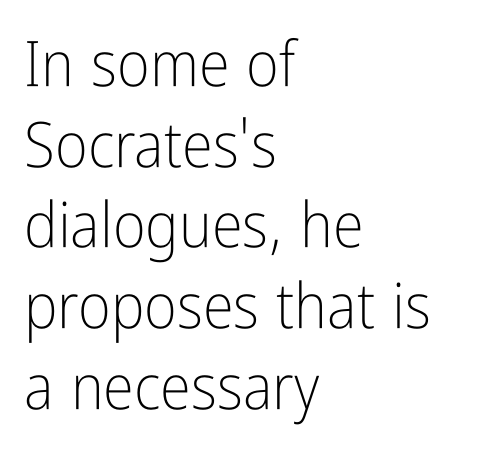
This sample has the flowing, uneven cadence of proportional lettering. Which margin do the lines hug? The left one — the right edge is uneven. Words float on clear page, feet unadorned. The lettering stays uniformly vertical, giving the passage a roman look. Classification — sans serif.
